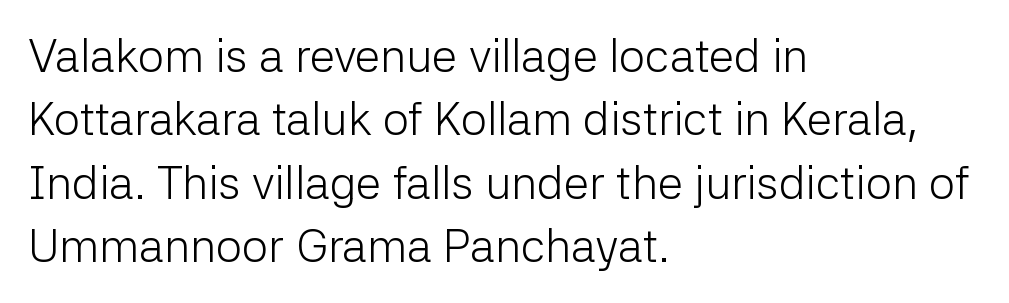
Q: Is the text bold? A: No.
Q: Is the text italic (slanted)? A: No, it is upright.
Q: Is the typeface a serif or a sans-serif typeface? A: Sans-serif.
Q: Is the text underlined? A: No.
Q: How is the paragraph aligned? A: Left-aligned.
Q: Is the spacing between letters normal or unusually wide? A: Normal.
Q: Is the spacing between lines tight, normal or loose? A: Normal.
Q: Width (condensed, normal, or wide)? A: Normal.
Q: Stroke contrast? A: Low.
Q: x-height? A: Medium.
Q: Monospaced? A: No.
